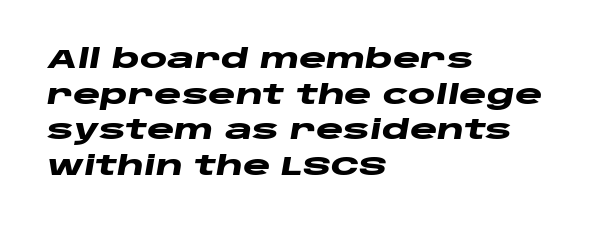
The image shows 26 px bold type, italic (leaning right); set left-aligned, normal line spacing (1.37x), normal letter spacing, not underlined.
